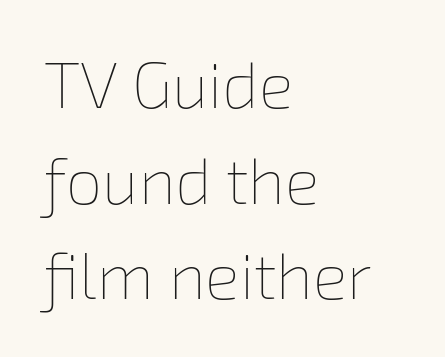
Q: Is the text bold? A: No.
Q: Is the text underlined? A: No.
Q: How is the paragraph aligned? A: Left-aligned.
Q: Is the spacing between letters normal or unusually wide? A: Normal.
Q: Is the spacing between lines tight, normal or loose? A: Normal.
Q: Width (condensed, normal, or wide)? A: Normal.
Q: Stroke contrast? A: Low.
Q: x-height? A: Medium.
Q: Monospaced? A: No.
